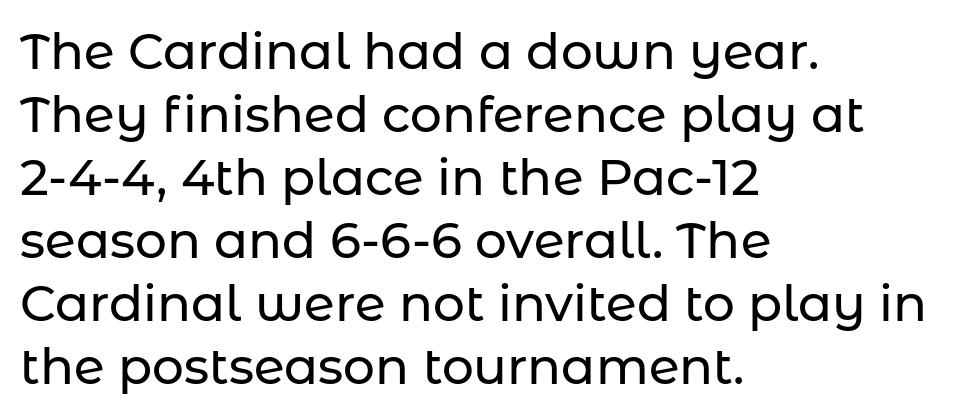
{"serif": "no", "italic": "no", "width": "normal", "stroke_contrast": "low", "x_height": "medium", "monospaced": "no", "underline": "no", "align": "left", "line_spacing": "normal", "line_spacing_ratio": 1.26, "letter_spacing": "normal", "letter_spacing_em": 0.0, "glyph_px": 50}
